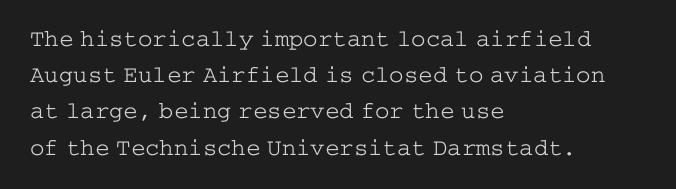
Q: Is the text bold? A: No.
Q: Is the text italic (slanted)? A: No, it is upright.
Q: Is the text underlined? A: No.
Q: How is the paragraph aligned? A: Left-aligned.
Q: Is the spacing between letters normal or unusually wide? A: Normal.
Q: Is the spacing between lines tight, normal or loose? A: Normal.
